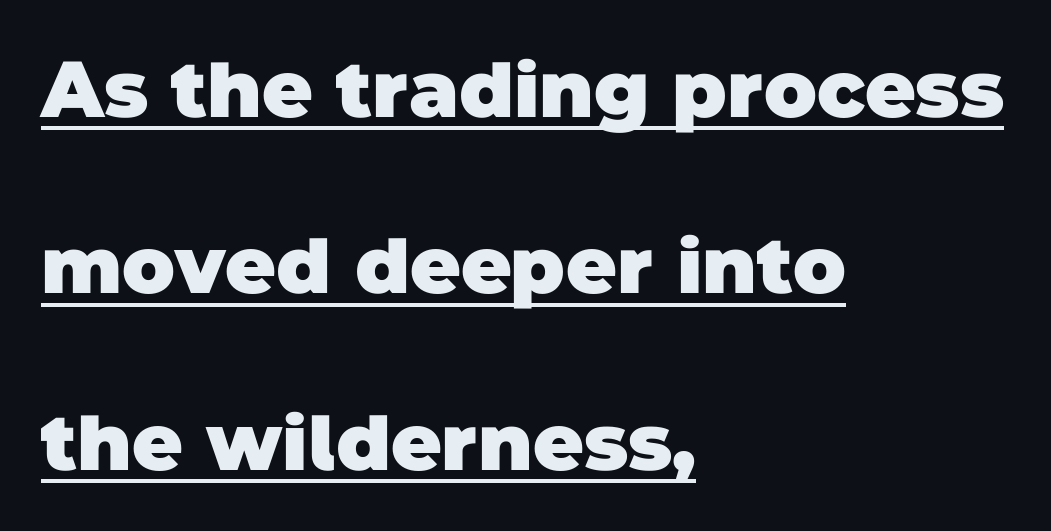
Observe the absence of serifs on each vertical stroke in this sample. Each letter keeps its own natural width here, so spacing adapts to shape. You can see a thin bar hugging the bottom of the glyphs. Strokes here are thick enough to call this a true bold. The designer dialed line spacing up above the default.
